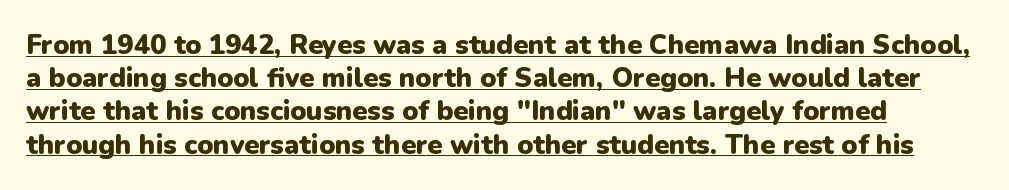
Q: Is the text bold? A: Yes.
Q: Is the text italic (slanted)? A: No, it is upright.
Q: Is the text underlined? A: Yes.
Q: How is the paragraph aligned? A: Left-aligned.
Q: Is the spacing between letters normal or unusually wide? A: Normal.
